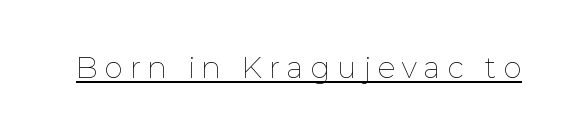
Q: Is the text bold? A: No.
Q: Is the text italic (slanted)? A: No, it is upright.
Q: Is the text underlined? A: Yes.
Q: Is the spacing between letters normal or unusually wide? A: Unusually wide.
Q: Width (condensed, normal, or wide)? A: Normal.
Q: Stroke contrast? A: Low.
Q: x-height? A: Medium.
Q: Monospaced? A: No.
